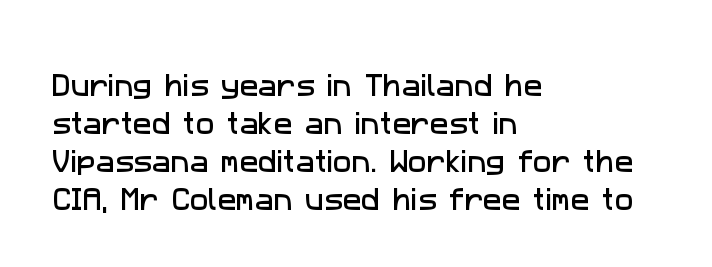
Q: Is the text underlined? A: No.
Q: How is the paragraph aligned? A: Left-aligned.
Q: Is the spacing between letters normal or unusually wide? A: Normal.
Q: Is the spacing between lines tight, normal or loose? A: Normal.
